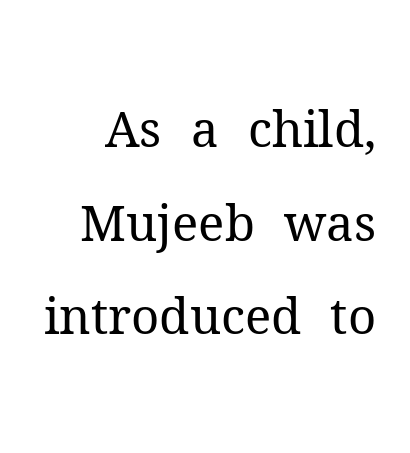
The image shows 49 px regular-weight serif type, upright; set loose line spacing (1.91x), normal letter spacing, not underlined; medium stroke contrast and a medium x-height.
